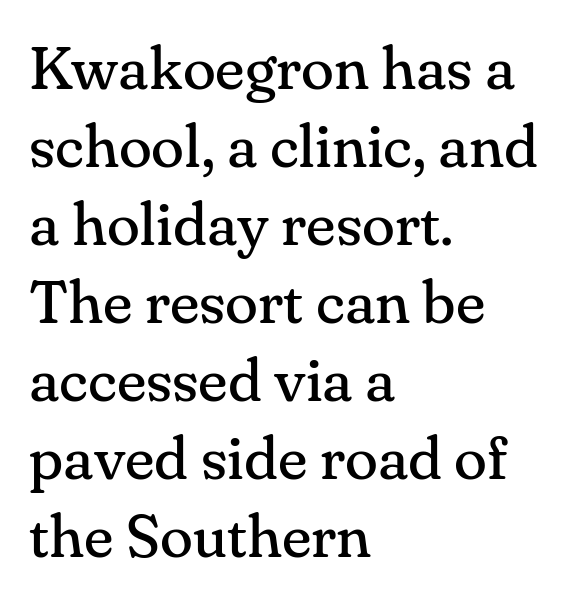
Look at the bottom of the vertical strokes: they flare into serifs here. A bare baseline throughout the passage. Between one letter and the next there's only the usual sliver of space. The text block is weighted toward the left margin, trailing off unevenly rightward.
